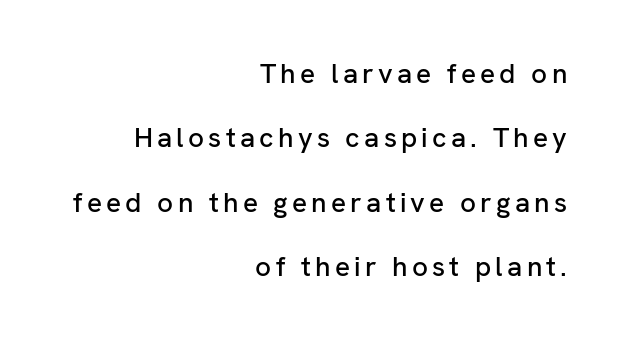
{"serif": "no", "italic": "no", "width": "normal", "stroke_contrast": "low", "x_height": "medium", "monospaced": "no", "underline": "no", "align": "right", "line_spacing": "loose", "line_spacing_ratio": 2.3, "glyph_px": 28}
